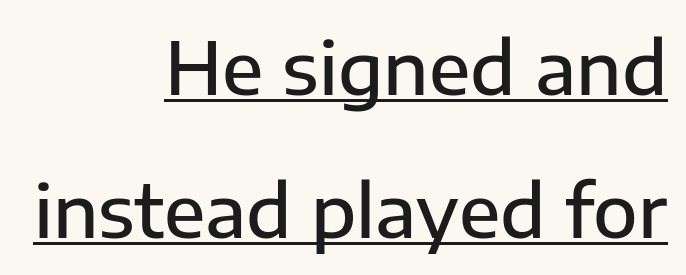
The setting favours the right margin, as signatures and pull-quotes sometimes do. Summary of vertical rhythm: relaxed, with wide interline spacing. I'd call this a sans setting — the letters go barefoot. Here the designer chose a conventional face with non-uniform glyph widths.
